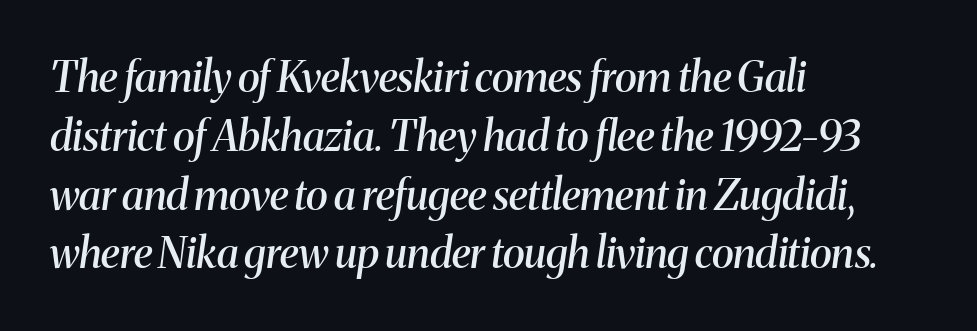
{"serif": "yes", "italic": "yes", "lean": "right", "slant_degrees": 8, "bold": "semi", "weight": "semibold", "width": "normal", "stroke_contrast": "medium", "x_height": "medium", "monospaced": "no", "underline": "no", "align": "left", "line_spacing": "normal", "line_spacing_ratio": 1.4, "letter_spacing": "normal", "letter_spacing_em": 0.0, "glyph_px": 42}
